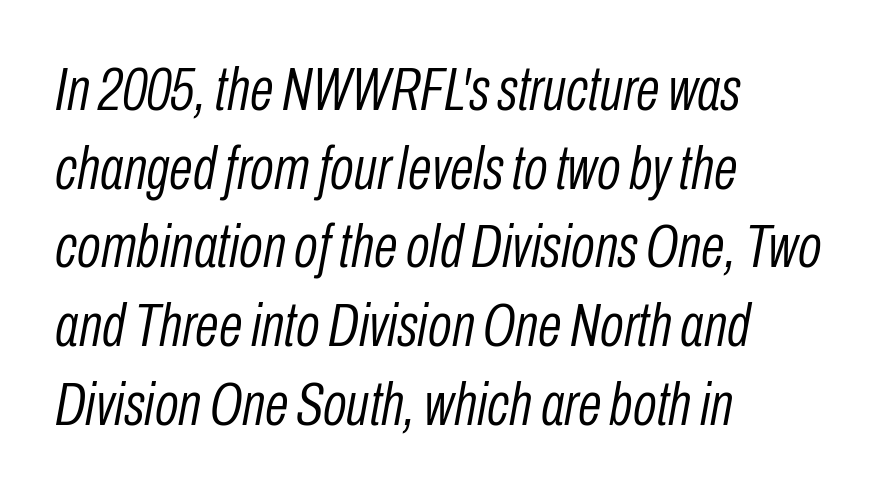
This rendering uses left alignment, leaving the right contour irregular. The zone under the glyphs is completely vacant. A light-to-regular cut is what we see here. Looks like regular typesetting: each glyph gets only the width it needs. A normal amount of white space separates one row of letters from the next.
